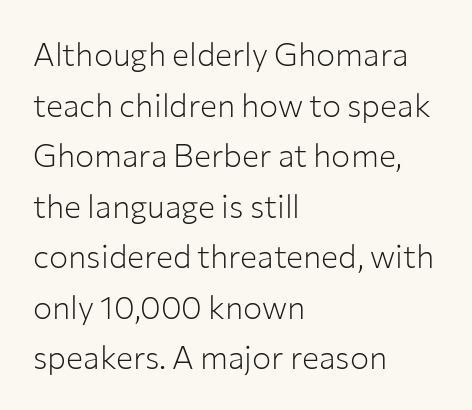
The gap between lines stays unmarked. The font sits on the lighter half of the weight spectrum, regular included. The paragraph shown leans on its left margin. Short note: letters normally spaced.
